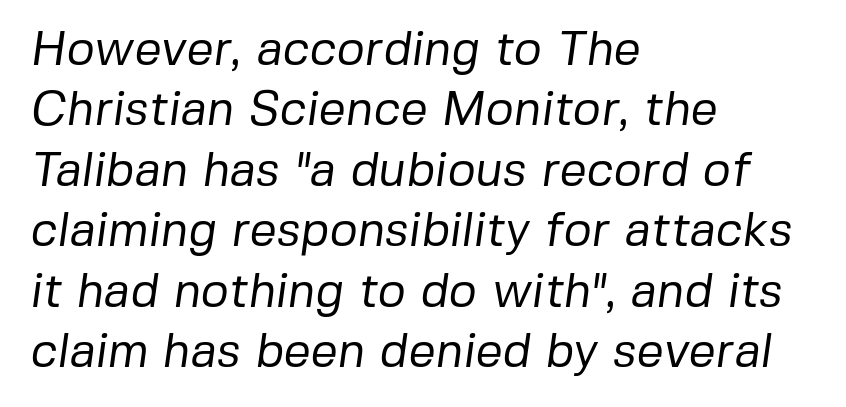
The image shows 48 px regular-weight sans-serif type; set left-aligned, normal line spacing (1.26x), normal letter spacing, not underlined; low stroke contrast and a medium x-height.
